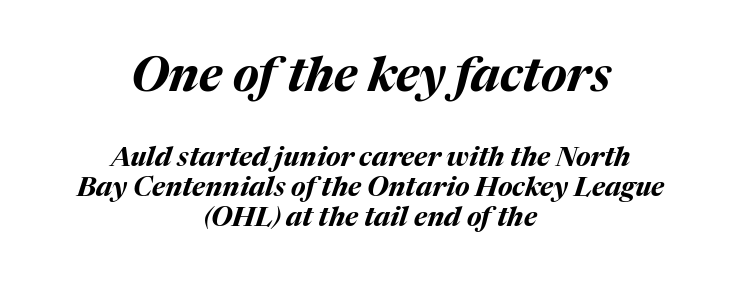
{"italic": "yes", "lean": "right", "slant_degrees": 17, "bold": "yes", "weight": "bold", "width": "normal", "stroke_contrast": "medium", "x_height": "medium", "monospaced": "no", "underline": "no", "align": "center", "line_spacing": "tight", "line_spacing_ratio": 1.1, "letter_spacing": "normal", "letter_spacing_em": 0.0, "larger_block": "first", "size_ratio": 1.78, "glyph_px": 48}
